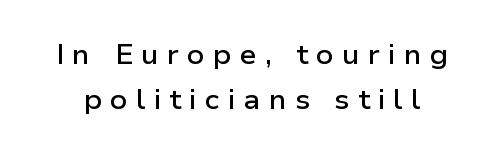
The image shows 27 px text type, upright; set normal line spacing (1.67x), unusually wide letter spacing (+0.3 em), not underlined.
